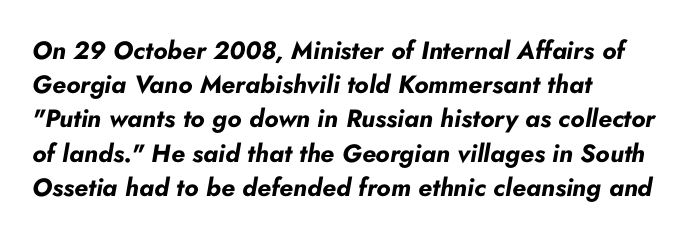
{"italic": "yes", "lean": "right", "slant_degrees": 10, "bold": "yes", "underline": "no", "align": "left", "line_spacing": "normal", "line_spacing_ratio": 1.37, "letter_spacing": "normal", "letter_spacing_em": 0.0, "glyph_px": 25}
